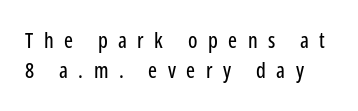
{"italic": "no", "underline": "no", "line_spacing": "normal", "line_spacing_ratio": 1.45, "letter_spacing": "wide", "letter_spacing_em": 0.5, "glyph_px": 21}
